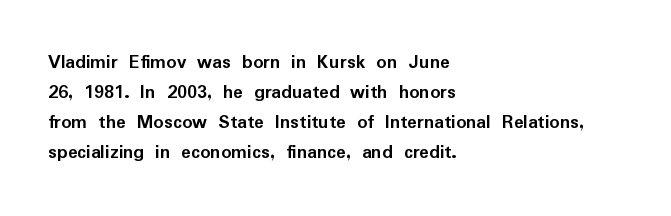
The image shows 20 px bold type, upright; set left-aligned, normal line spacing (1.5x), normal letter spacing, not underlined.
